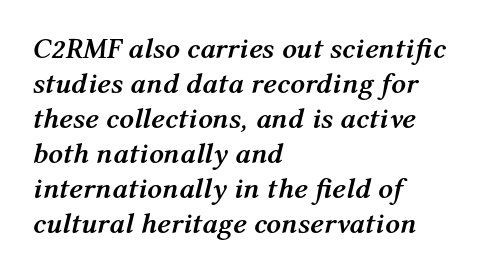
Q: Is the text bold? A: Yes.
Q: Is the text italic (slanted)? A: Yes, it leans right by about 12 degrees.
Q: Is the text underlined? A: No.
Q: How is the paragraph aligned? A: Left-aligned.
Q: Is the spacing between letters normal or unusually wide? A: Normal.
Q: Width (condensed, normal, or wide)? A: Normal.
Q: Stroke contrast? A: Medium.
Q: x-height? A: Medium.
Q: Monospaced? A: No.
